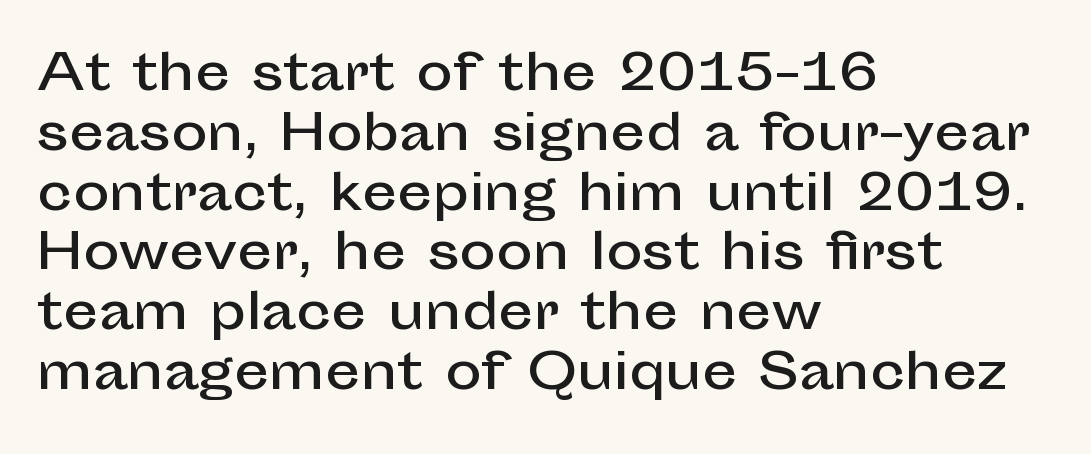
The face used here is proportionally spaced, like ordinary book or web type. Descenders hang freely into open space. In terms of letterspacing, this is plain default setting. The characters display no serif detailing; their extremities are plain.
